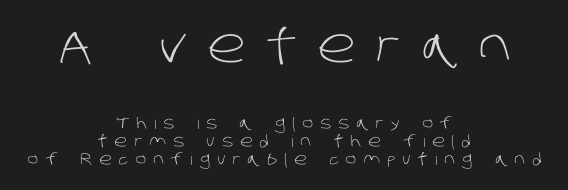
Q: Is the text bold? A: No.
Q: Is the typeface a serif or a sans-serif typeface? A: Sans-serif.
Q: Is the text underlined? A: No.
Q: How is the paragraph aligned? A: Centered.
Q: Is the spacing between letters normal or unusually wide? A: Unusually wide.
Q: Is the spacing between lines tight, normal or loose? A: Tight.
Q: Which block of text is set in a larger size, the first (top) or the second (bottom)? A: The first (top) one.
Q: Width (condensed, normal, or wide)? A: Normal.
Q: Stroke contrast? A: Low.
Q: x-height? A: Large.
Q: Monospaced? A: No.
